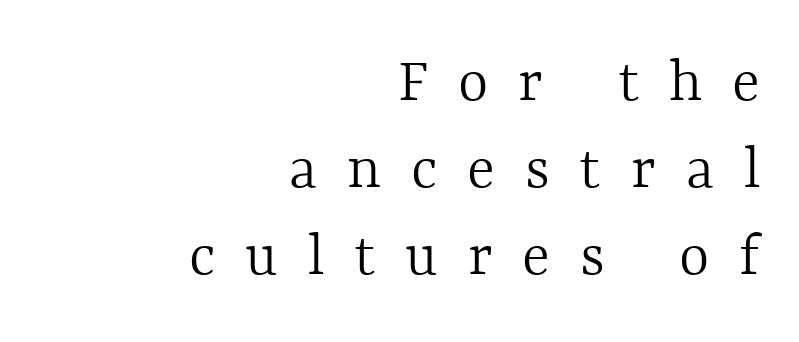
Q: Is the text bold? A: No.
Q: Is the text italic (slanted)? A: No, it is upright.
Q: Is the text underlined? A: No.
Q: How is the paragraph aligned? A: Right-aligned.
Q: Is the spacing between letters normal or unusually wide? A: Unusually wide.
Q: Is the spacing between lines tight, normal or loose? A: Normal.
Q: Width (condensed, normal, or wide)? A: Normal.
Q: x-height? A: Medium.
Q: Monospaced? A: No.
